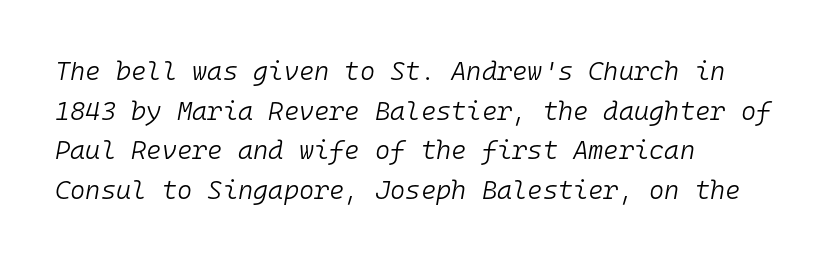
Q: Is the text bold? A: No.
Q: Is the text italic (slanted)? A: Yes, it leans right by about 10 degrees.
Q: Is the text underlined? A: No.
Q: How is the paragraph aligned? A: Left-aligned.
Q: Is the spacing between letters normal or unusually wide? A: Normal.
Q: Is the spacing between lines tight, normal or loose? A: Normal.
